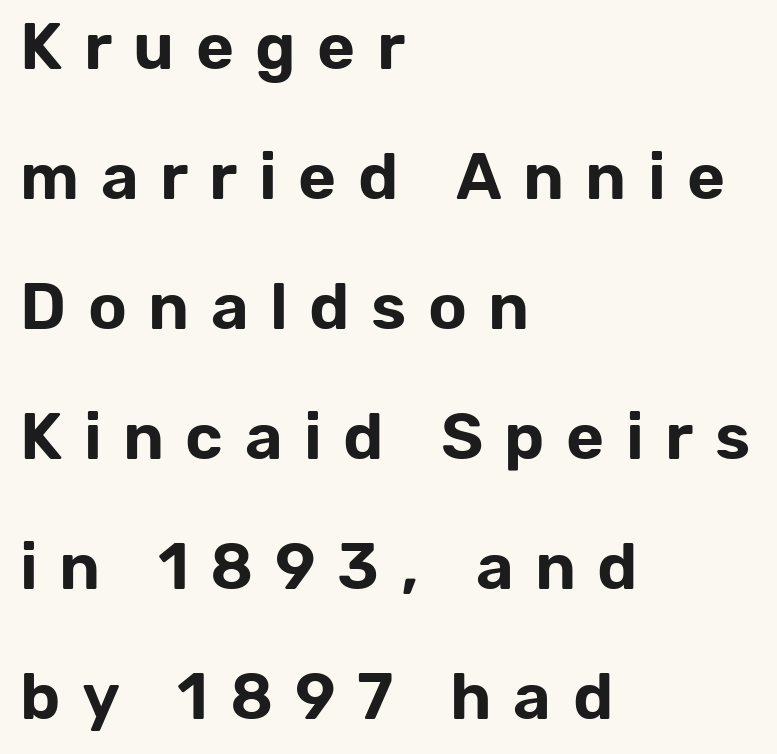
Varying glyph widths throughout — classic text-font behaviour. A great deal of white space separates one row of letters from the next. Descenders hang freely into open space. Nope, not italic — everything's standing straight. These lines are set flush left with a ragged right edge. Tracking value appears strongly positive — letters spread wide.
